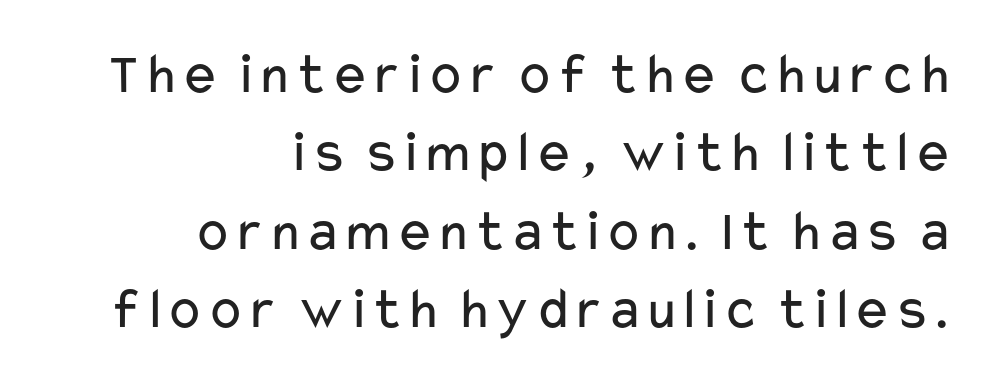
{"serif": "no", "italic": "no", "bold": "no", "weight": "regular", "width": "wide", "stroke_contrast": "low", "x_height": "medium", "monospaced": "no", "underline": "no", "align": "right", "line_spacing": "normal", "line_spacing_ratio": 1.33, "letter_spacing": "normal", "letter_spacing_em": 0.0, "glyph_px": 59}
